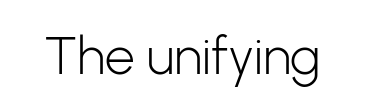
Q: Is the text bold? A: No.
Q: Is the text italic (slanted)? A: No, it is upright.
Q: Is the typeface a serif or a sans-serif typeface? A: Sans-serif.
Q: Is the text underlined? A: No.
Q: Is the spacing between letters normal or unusually wide? A: Normal.
Q: Width (condensed, normal, or wide)? A: Normal.
Q: Stroke contrast? A: Low.
Q: x-height? A: Medium.
Q: Monospaced? A: No.
